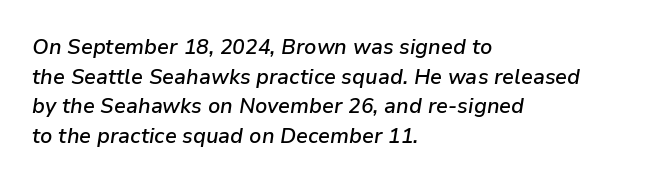
Q: Is the text bold? A: Semi-bold.
Q: Is the text italic (slanted)? A: Yes, it leans right by about 9 degrees.
Q: Is the text underlined? A: No.
Q: How is the paragraph aligned? A: Left-aligned.
Q: Is the spacing between letters normal or unusually wide? A: Normal.
Q: Is the spacing between lines tight, normal or loose? A: Normal.
